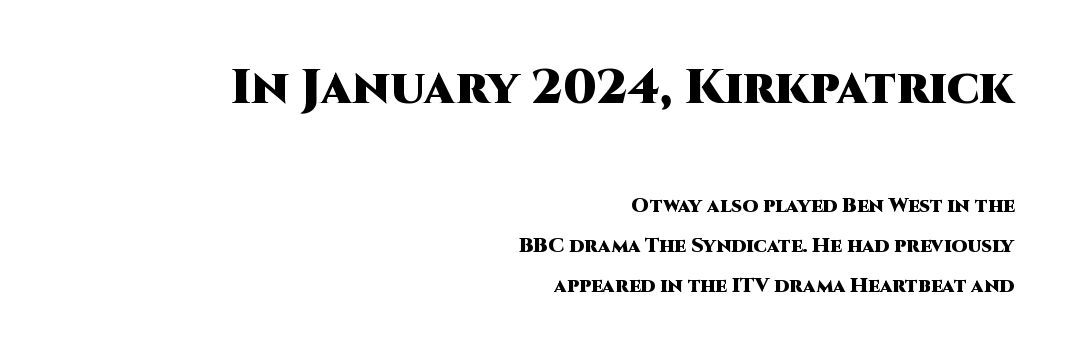
Each glyph is drawn with heavy, bold strokes. The letters stand straight up with perfectly vertical stems. I'd call this a sans setting — the letters go barefoot. The space beneath each line is pristine and unruled. Is this a fixed-width face? No — the glyphs have proportional, varying widths. Rows of type keep a wide berth in the vertical direction.
